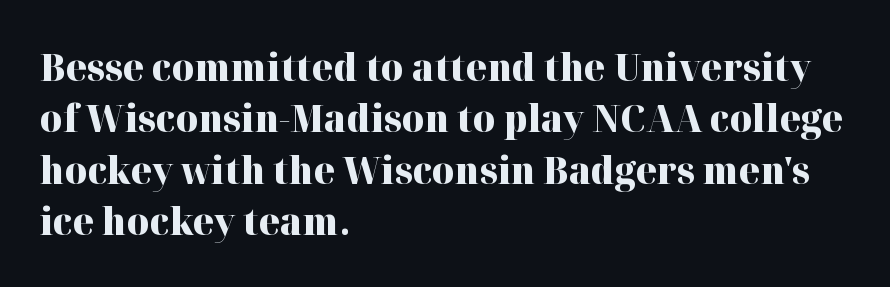
Q: Is the text bold? A: Yes.
Q: Is the text italic (slanted)? A: No, it is upright.
Q: Is the typeface a serif or a sans-serif typeface? A: Serif.
Q: Is the text underlined? A: No.
Q: How is the paragraph aligned? A: Left-aligned.
Q: Is the spacing between letters normal or unusually wide? A: Normal.
Q: Is the spacing between lines tight, normal or loose? A: Normal.
Q: Width (condensed, normal, or wide)? A: Normal.
Q: Stroke contrast? A: High.
Q: x-height? A: Medium.
Q: Monospaced? A: No.
